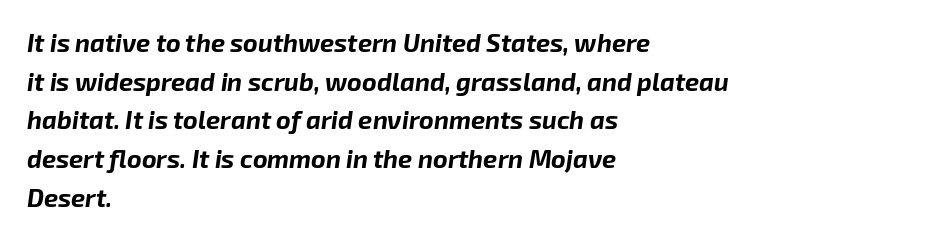
The image shows 25 px bold type, italic (leaning right); set left-aligned, normal line spacing (1.55x), normal letter spacing, not underlined.
